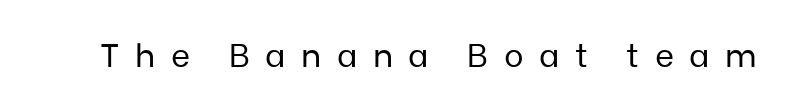
Style check: upright. Loose tracking; the words dissolve into strings of separated letters. A sans-serif font was chosen for this passage. The characters are drawn with everyday or finer stroke widths. Check under the words: just untouched page. Varying glyph widths throughout — classic text-font behaviour.
